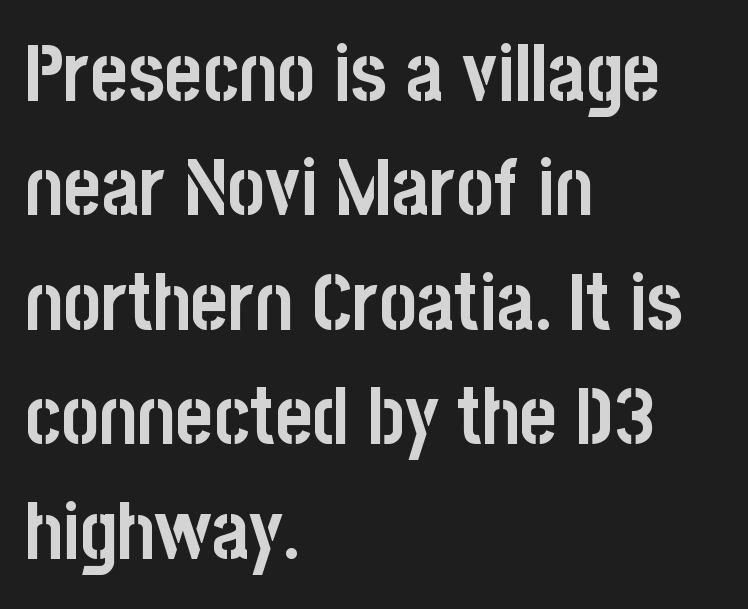
The horizontal fit of the characters is conventional and even. Horizontal alignment here is leftward, the default for most running prose. Nope, not italic — everything's standing straight. The space beneath each line is pristine and unruled. Regular leading.
